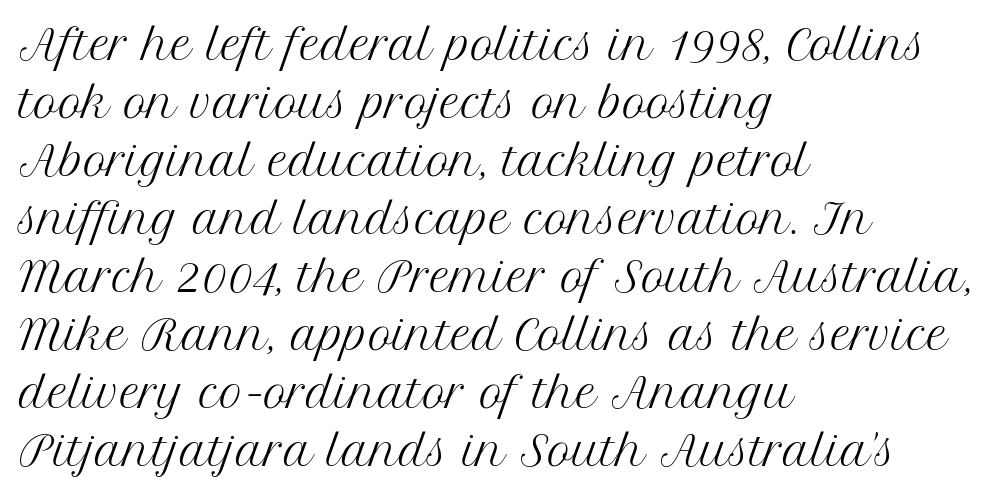
The image shows 40 px regular-weight type; set left-aligned, normal line spacing (1.45x), normal letter spacing, not underlined; medium stroke contrast and a medium x-height.
